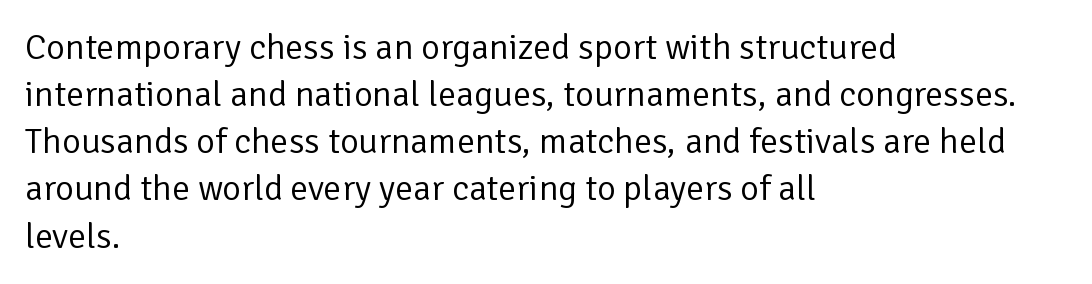
The image shows 36 px regular-weight sans-serif type, upright; set left-aligned, normal line spacing (1.31x), normal letter spacing, not underlined; low stroke contrast and a medium x-height.
